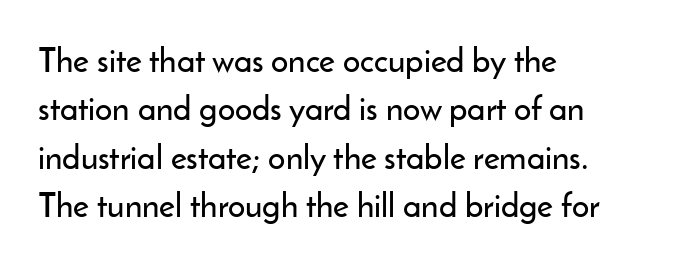
Look at the tracking — it's just the regular setting, nothing added. Every row of glyphs begins at an identical x-position on the left. In terms of posture, this sample is upright. In terms of letterform style, serifs are entirely absent. Notice how descenders clear the ascenders below comfortably — that's standard leading. These lines are rendered in a variable-pitch font.
